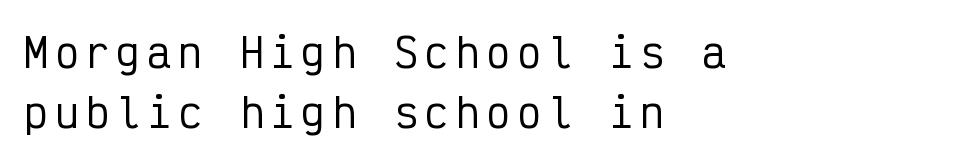
The image shows 40 px condensed sans-serif type, upright, monospaced; set left-aligned, normal line spacing (1.51x), not underlined; low stroke contrast and a medium x-height.
